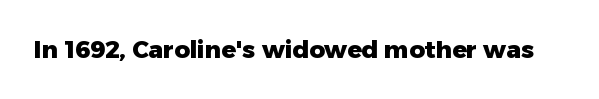
{"italic": "no", "bold": "yes", "underline": "no", "letter_spacing": "normal", "letter_spacing_em": 0.0, "glyph_px": 24}
